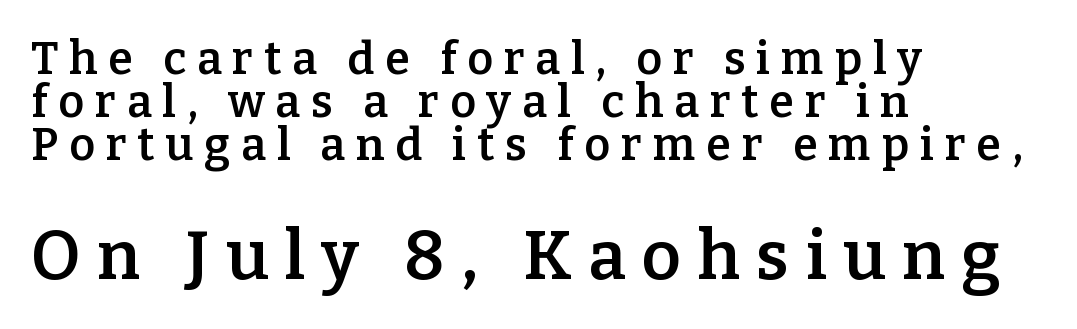
The image shows 68 px semibold serif type, upright; set left-aligned, tight line spacing (0.96x), unusually wide letter spacing (+0.24 em), not underlined; the second (bottom) block is 1.51x larger; low stroke contrast and a medium x-height.
